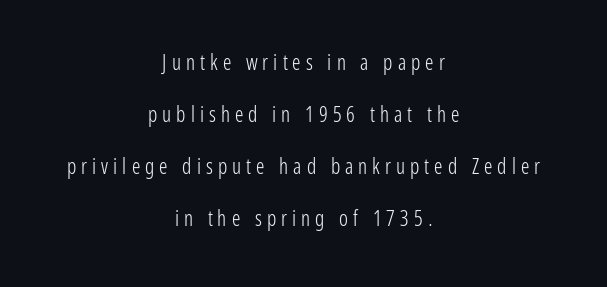
Q: Is the text bold? A: No.
Q: Is the text italic (slanted)? A: No, it is upright.
Q: Is the text underlined? A: No.
Q: How is the paragraph aligned? A: Centered.
Q: Is the spacing between letters normal or unusually wide? A: Unusually wide.
Q: Is the spacing between lines tight, normal or loose? A: Loose.
